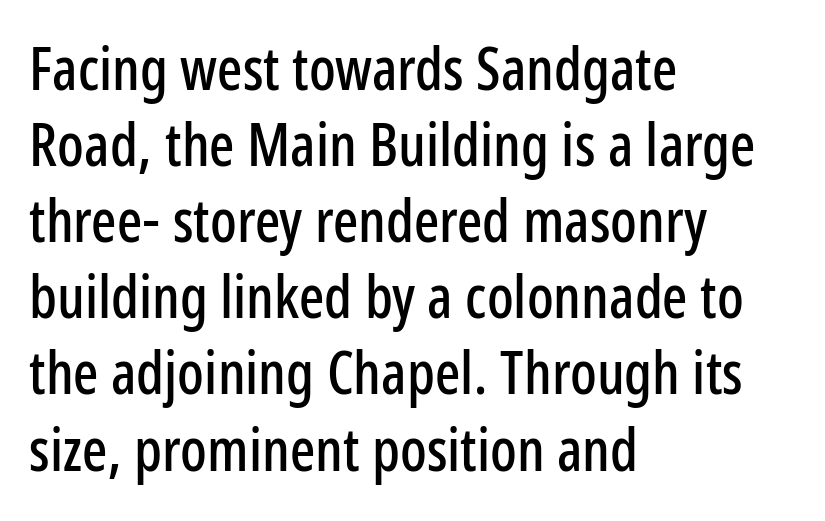
The image shows 59 px condensed sans-serif type, upright; set left-aligned, normal line spacing (1.29x), normal letter spacing, not underlined; low stroke contrast and a medium x-height.
